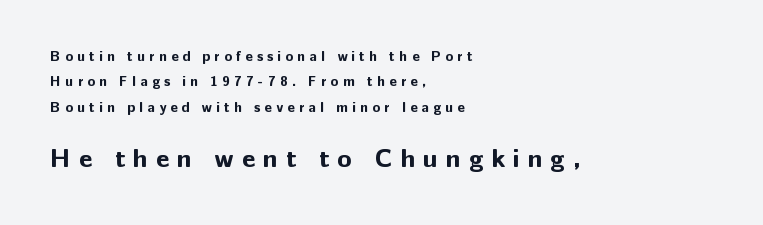
{"italic": "no", "bold": "yes", "underline": "no", "align": "left", "line_spacing_ratio": 1.82, "letter_spacing": "wide", "letter_spacing_em": 0.31, "larger_block": "second", "size_ratio": 1.86, "glyph_px": 26}
